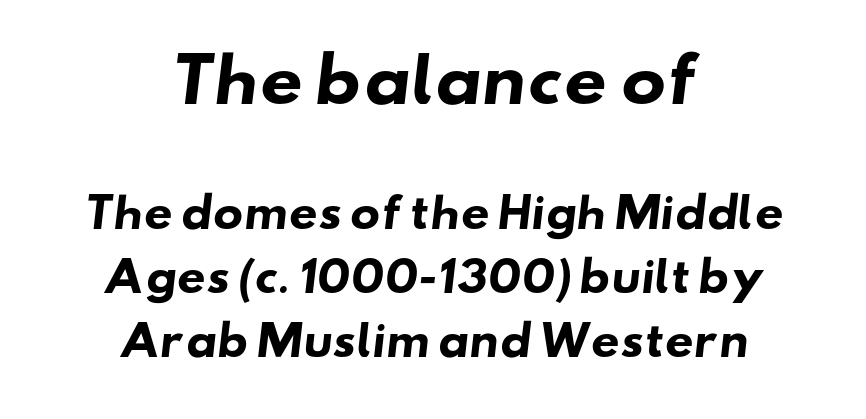
The image shows 60 px heavy, wide sans-serif type; set centered, normal line spacing (1.59x), normal letter spacing, not underlined; the first (top) block is 1.5x larger; low stroke contrast and a small x-height.
